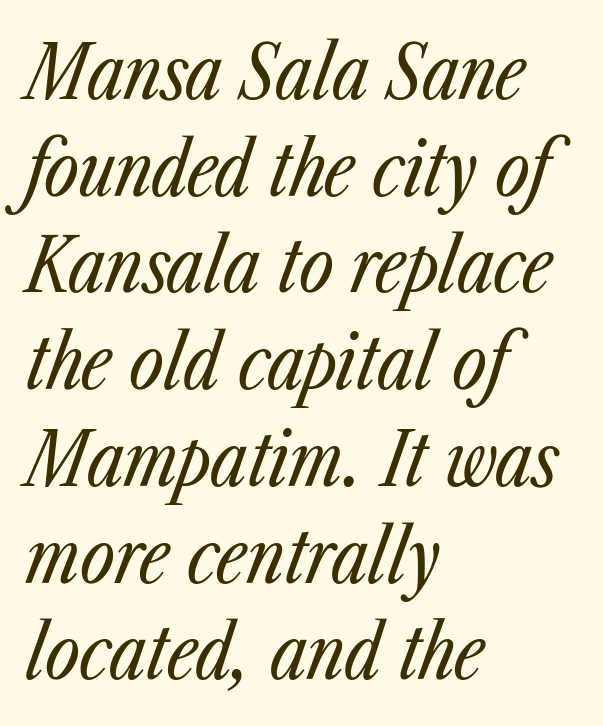
The image shows 75 px regular-weight, condensed type, italic (leaning right); set left-aligned, normal line spacing (1.29x), normal letter spacing, not underlined; low stroke contrast and a medium x-height.
